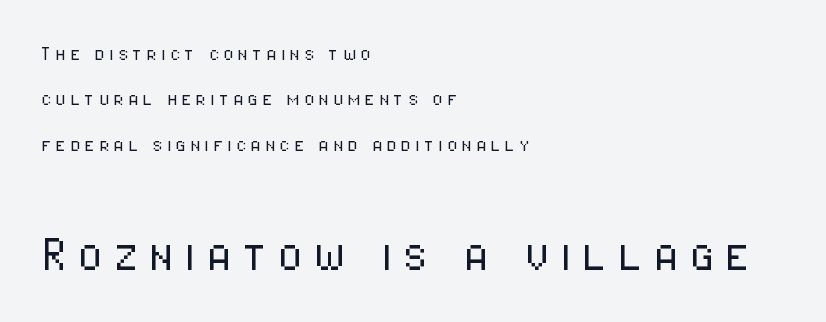
{"serif": "no", "italic": "no", "bold": "no", "weight": "light", "width": "condensed", "stroke_contrast": "low", "x_height": "medium", "monospaced": "no", "underline": "no", "align": "left", "line_spacing": "loose", "line_spacing_ratio": 1.97, "larger_block": "second", "size_ratio": 2.48, "glyph_px": 57}
